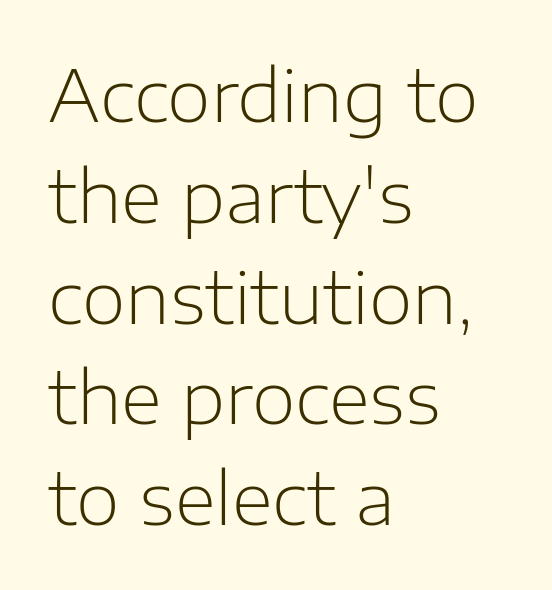
The image shows 71 px light sans-serif type, upright; set left-aligned, normal line spacing (1.42x), normal letter spacing, not underlined; low stroke contrast and a medium x-height.
